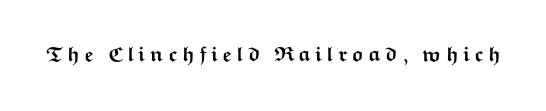
Posture: straight, roman, zero tilt. This is heavy type, rendered in bold. Bare-footed words on every line. The gaps between neighbouring characters are conspicuously large.
